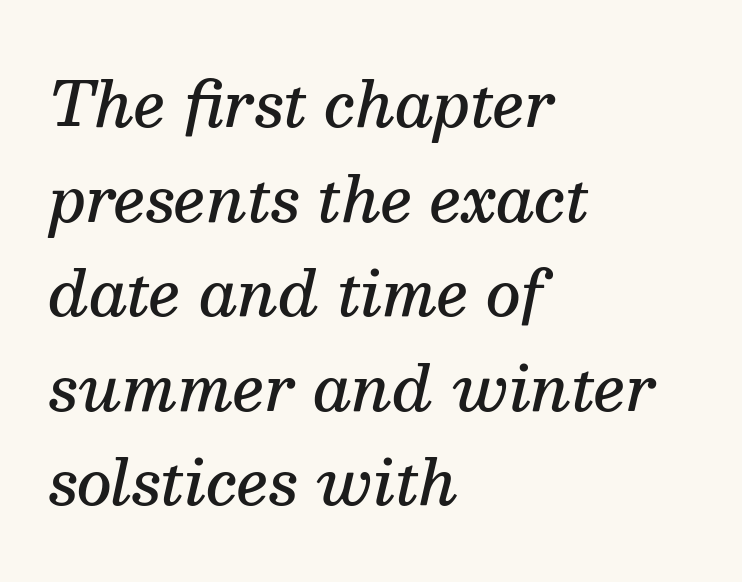
The image shows 61 px semibold serif type, italic (leaning right); set left-aligned, normal line spacing (1.55x), normal letter spacing, not underlined; medium stroke contrast and a medium x-height.
